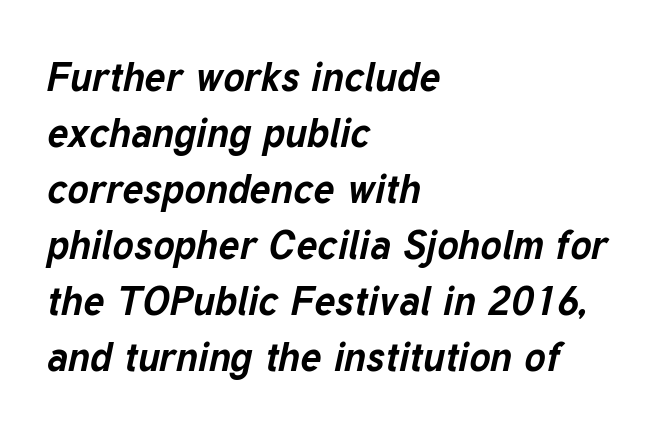
Q: Is the text bold? A: Yes.
Q: Is the text italic (slanted)? A: Yes, it leans right by about 12 degrees.
Q: Is the text underlined? A: No.
Q: How is the paragraph aligned? A: Left-aligned.
Q: Is the spacing between letters normal or unusually wide? A: Normal.
Q: Is the spacing between lines tight, normal or loose? A: Normal.
Q: Width (condensed, normal, or wide)? A: Normal.
Q: Stroke contrast? A: Low.
Q: x-height? A: Medium.
Q: Monospaced? A: No.
